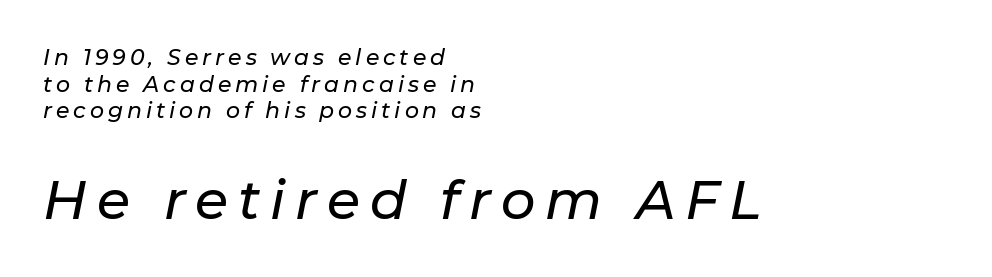
Q: Is the text italic (slanted)? A: Yes, it leans right by about 11 degrees.
Q: Is the text underlined? A: No.
Q: How is the paragraph aligned? A: Left-aligned.
Q: Which block of text is set in a larger size, the first (top) or the second (bottom)? A: The second (bottom) one.
Q: Width (condensed, normal, or wide)? A: Normal.
Q: Stroke contrast? A: Low.
Q: x-height? A: Medium.
Q: Monospaced? A: No.
